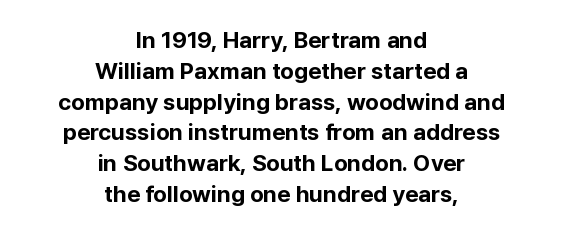
{"italic": "no", "bold": "yes", "underline": "no", "align": "center", "line_spacing": "normal", "line_spacing_ratio": 1.34, "letter_spacing": "normal", "letter_spacing_em": 0.0, "glyph_px": 23}
